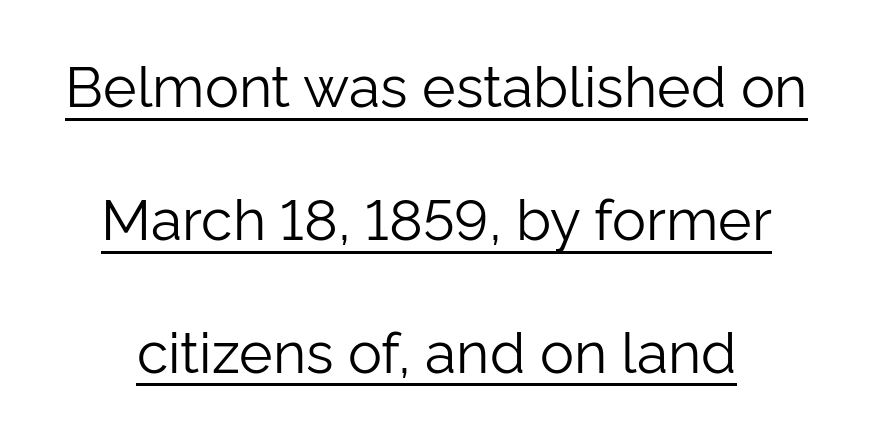
The image shows 57 px light sans-serif type, upright; set centered, loose line spacing (2.33x), normal letter spacing, underlined; low stroke contrast and a medium x-height.
